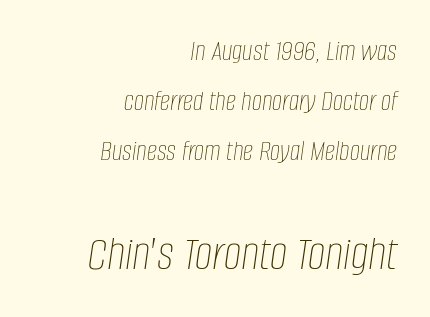
Compared with ordinary roman type, these characters are visibly tilted. Nobody touched the tracking dial on this one. The foot of each line stays bare and open. The lower block of text is set noticeably larger than the block above it. Think of a printed novel: that variable character pitch is what you see here. The face looks like a standard text weight, possibly lighter.
